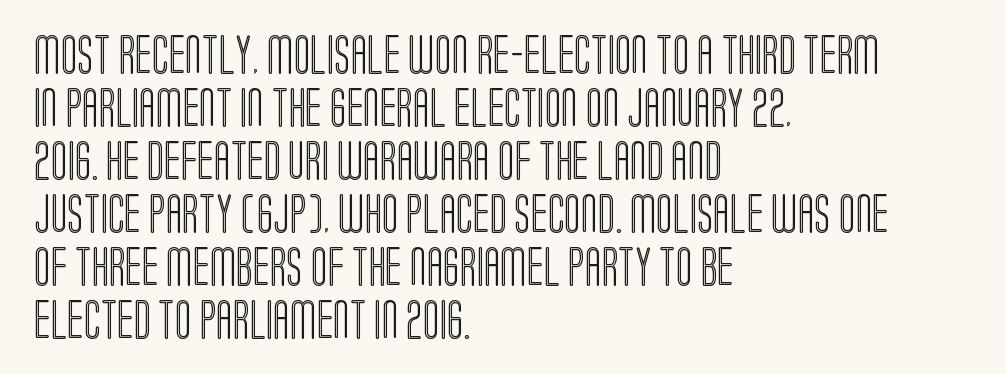
{"italic": "no", "width": "condensed", "x_height": "large", "monospaced": "no", "underline": "no", "align": "left", "line_spacing": "normal", "line_spacing_ratio": 1.36, "letter_spacing": "normal", "letter_spacing_em": 0.0, "glyph_px": 39}
